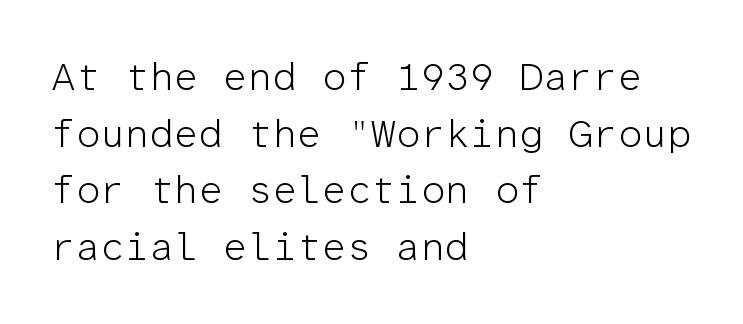
{"serif": "no", "italic": "no", "bold": "no", "weight": "light", "width": "normal", "stroke_contrast": "low", "x_height": "medium", "monospaced": "yes", "underline": "no", "align": "left", "line_spacing": "normal", "line_spacing_ratio": 1.45, "letter_spacing": "normal", "letter_spacing_em": 0.0, "glyph_px": 39}
